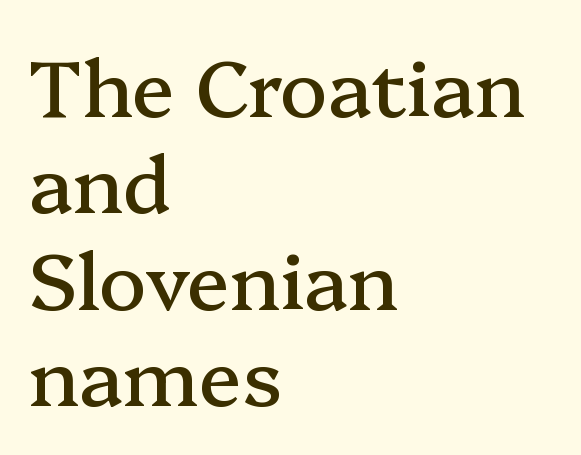
{"serif": "yes", "italic": "no", "width": "normal", "stroke_contrast": "medium", "x_height": "medium", "monospaced": "no", "underline": "no", "align": "left", "line_spacing_ratio": 1.22, "letter_spacing": "normal", "letter_spacing_em": 0.0, "glyph_px": 79}
